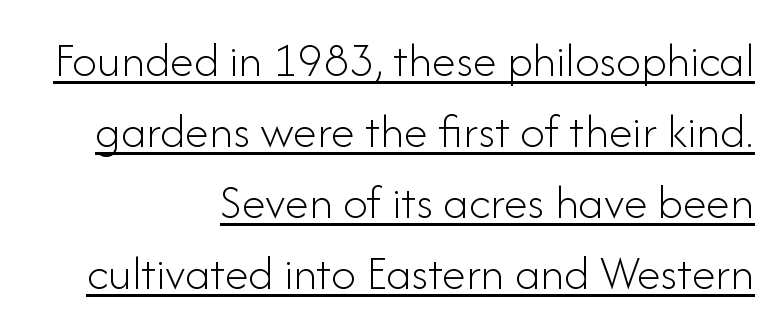
Here the designer chose a conventional face with non-uniform glyph widths. Italic: no, the glyphs are upright roman. The rendered words wear a rule along their underside. Evenly set lines give the paragraph a standard silhouette. The tracking reads as untouched default to a designer's eye.
